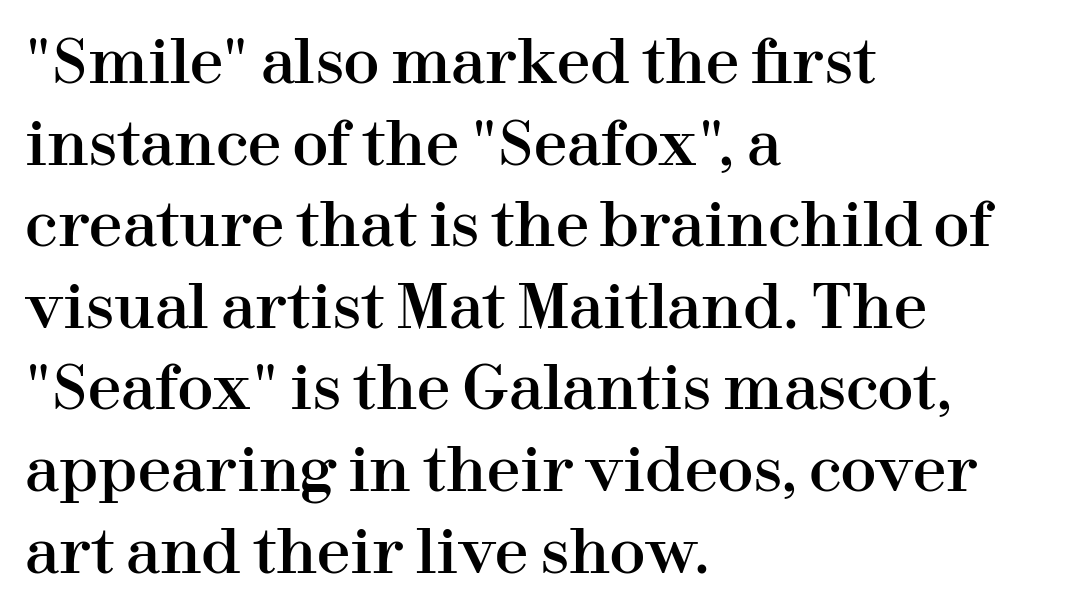
{"serif": "yes", "italic": "no", "width": "normal", "stroke_contrast": "high", "x_height": "medium", "monospaced": "no", "underline": "no", "align": "left", "line_spacing": "normal", "line_spacing_ratio": 1.36, "letter_spacing": "normal", "letter_spacing_em": 0.0, "glyph_px": 60}
